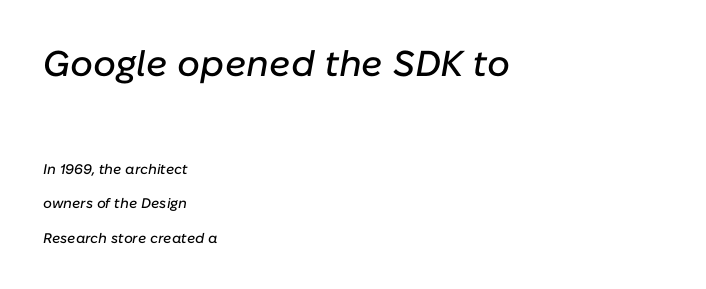
{"italic": "yes", "lean": "right", "slant_degrees": 10, "width": "normal", "stroke_contrast": "low", "x_height": "medium", "monospaced": "no", "underline": "no", "align": "left", "line_spacing": "loose", "line_spacing_ratio": 2.47, "letter_spacing": "normal", "letter_spacing_em": 0.0, "larger_block": "first", "size_ratio": 2.57, "glyph_px": 36}
